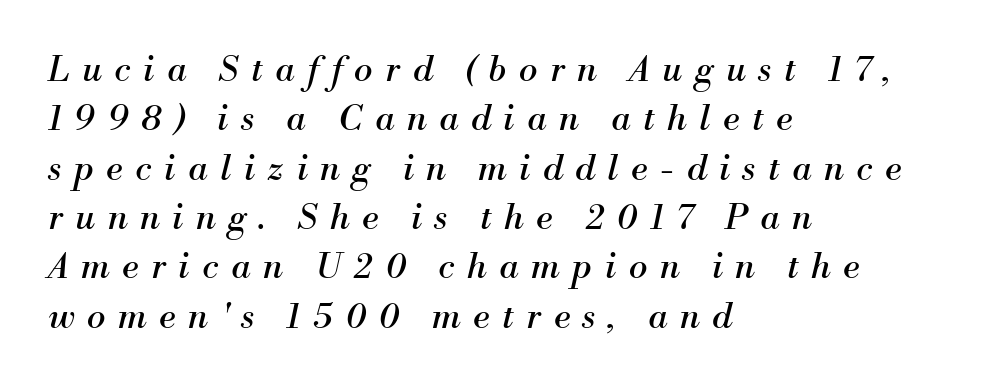
Students, note that the glyphs here are deliberately spaced far apart. The strokes carry an ordinary text weight at most. The typography opts for an oblique posture over an upright one. These lines are rendered in a variable-pitch font.
